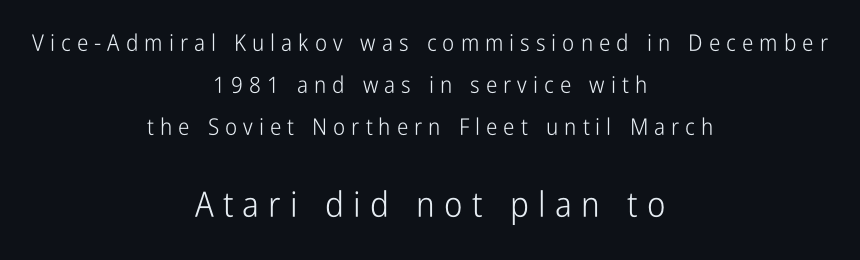
Type without underlining. Between these two stacked blocks, the lower one wins on size. This is roman type, the default non-slanted kind. Is this a fixed-width face? No — the glyphs have proportional, varying widths. Display-style spreading of the glyphs; the letterfit is very open. Neither beginnings nor endings align; midpoints do.
